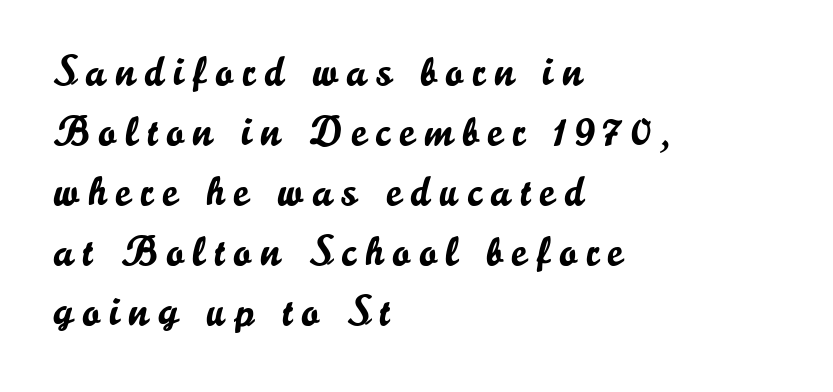
Q: Is the text italic (slanted)? A: Yes.
Q: Is the typeface a serif or a sans-serif typeface? A: Sans-serif.
Q: Is the text underlined? A: No.
Q: How is the paragraph aligned? A: Left-aligned.
Q: Is the spacing between letters normal or unusually wide? A: Unusually wide.
Q: Is the spacing between lines tight, normal or loose? A: Normal.
Q: Width (condensed, normal, or wide)? A: Normal.
Q: Stroke contrast? A: Low.
Q: x-height? A: Small.
Q: Monospaced? A: No.
